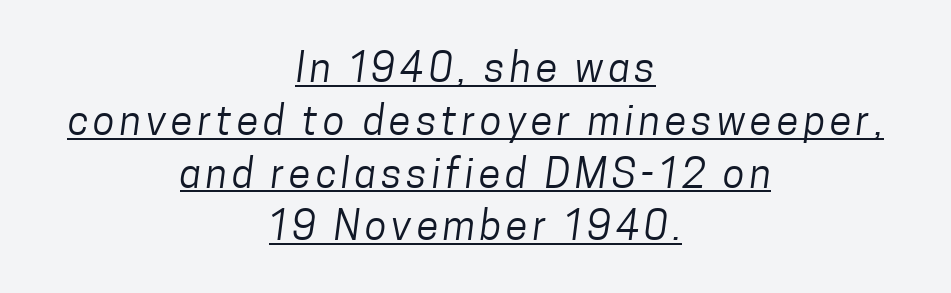
{"serif": "no", "bold": "no", "weight": "regular", "width": "condensed", "stroke_contrast": "low", "x_height": "medium", "monospaced": "no", "underline": "yes", "align": "center", "line_spacing": "normal", "line_spacing_ratio": 1.32, "glyph_px": 40}
